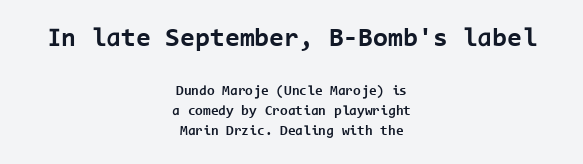
The image shows 27 px bold type, upright; set centered, normal line spacing (1.4x), normal letter spacing, not underlined; the first (top) block is 1.93x larger.
